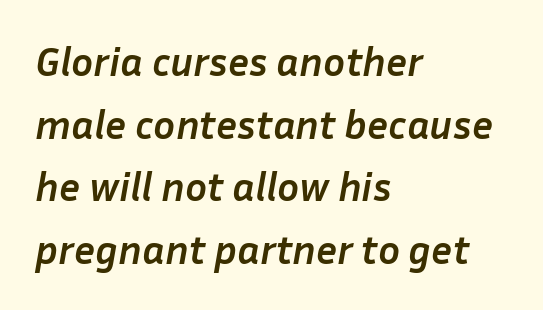
{"italic": "yes", "lean": "right", "slant_degrees": 10, "bold": "yes", "weight": "semibold", "width": "normal", "stroke_contrast": "low", "x_height": "medium", "monospaced": "no", "underline": "no", "align": "left", "line_spacing": "normal", "line_spacing_ratio": 1.53, "letter_spacing": "normal", "letter_spacing_em": 0.0, "glyph_px": 41}
